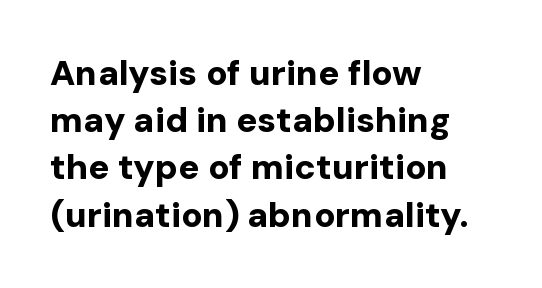
Q: Is the text bold? A: Yes.
Q: Is the text italic (slanted)? A: No, it is upright.
Q: Is the typeface a serif or a sans-serif typeface? A: Sans-serif.
Q: Is the text underlined? A: No.
Q: How is the paragraph aligned? A: Left-aligned.
Q: Is the spacing between letters normal or unusually wide? A: Normal.
Q: Is the spacing between lines tight, normal or loose? A: Normal.
Q: Width (condensed, normal, or wide)? A: Normal.
Q: Stroke contrast? A: Low.
Q: x-height? A: Medium.
Q: Monospaced? A: No.
